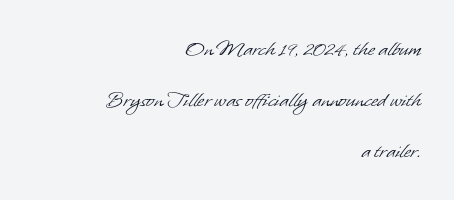
{"bold": "no", "underline": "no", "align": "right", "line_spacing": "loose", "line_spacing_ratio": 2.12, "letter_spacing": "normal", "letter_spacing_em": 0.0, "glyph_px": 24}
